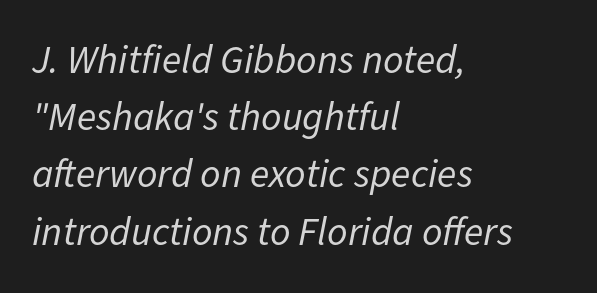
Q: Is the text bold? A: No.
Q: Is the text italic (slanted)? A: Yes, it leans right by about 11 degrees.
Q: Is the text underlined? A: No.
Q: How is the paragraph aligned? A: Left-aligned.
Q: Is the spacing between letters normal or unusually wide? A: Normal.
Q: Is the spacing between lines tight, normal or loose? A: Normal.
Q: Width (condensed, normal, or wide)? A: Normal.
Q: Stroke contrast? A: Low.
Q: x-height? A: Medium.
Q: Monospaced? A: No.
